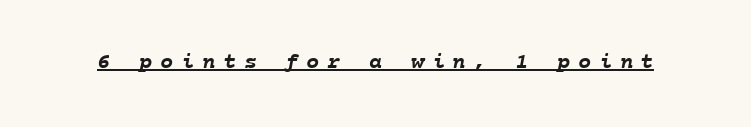
The image shows 22 px bold type; set unusually wide letter spacing (+0.35 em), underlined.
